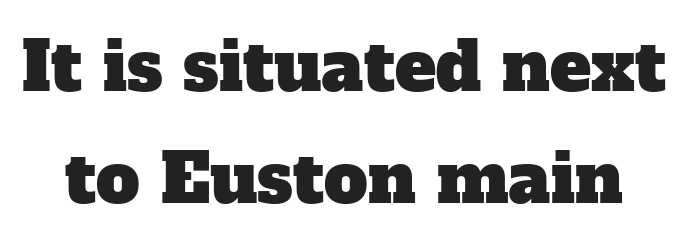
Q: Is the typeface a serif or a sans-serif typeface? A: Serif.
Q: Is the text underlined? A: No.
Q: Is the spacing between letters normal or unusually wide? A: Normal.
Q: Is the spacing between lines tight, normal or loose? A: Normal.
Q: Width (condensed, normal, or wide)? A: Normal.
Q: Stroke contrast? A: Low.
Q: x-height? A: Medium.
Q: Monospaced? A: No.
